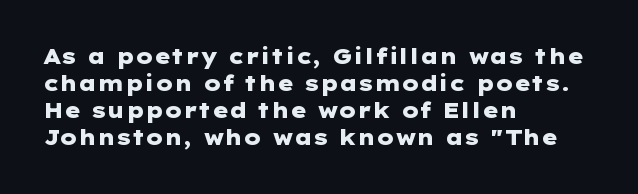
Q: Is the text bold? A: Yes.
Q: Is the text italic (slanted)? A: No, it is upright.
Q: Is the text underlined? A: No.
Q: How is the paragraph aligned? A: Left-aligned.
Q: Is the spacing between letters normal or unusually wide? A: Normal.
Q: Is the spacing between lines tight, normal or loose? A: Normal.
